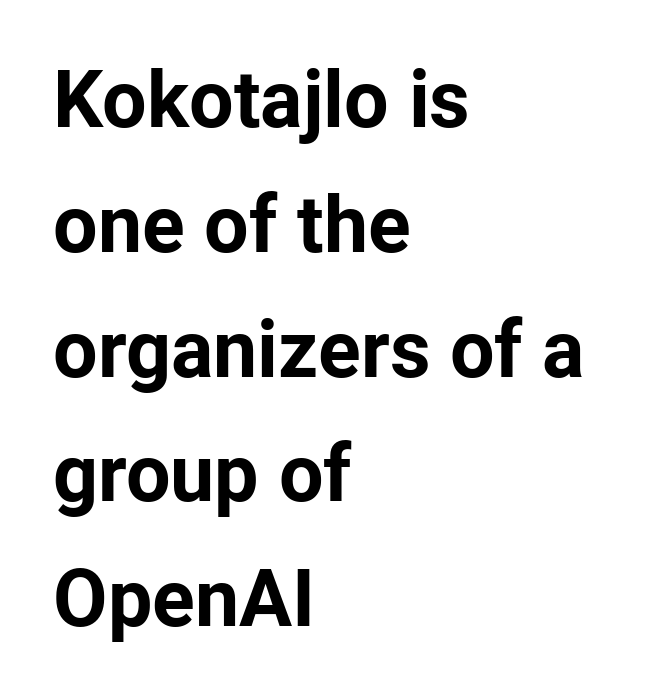
Q: Is the text bold? A: Yes.
Q: Is the text italic (slanted)? A: No, it is upright.
Q: Is the typeface a serif or a sans-serif typeface? A: Sans-serif.
Q: Is the text underlined? A: No.
Q: How is the paragraph aligned? A: Left-aligned.
Q: Is the spacing between letters normal or unusually wide? A: Normal.
Q: Is the spacing between lines tight, normal or loose? A: Normal.
Q: Width (condensed, normal, or wide)? A: Normal.
Q: Stroke contrast? A: Low.
Q: x-height? A: Medium.
Q: Monospaced? A: No.
